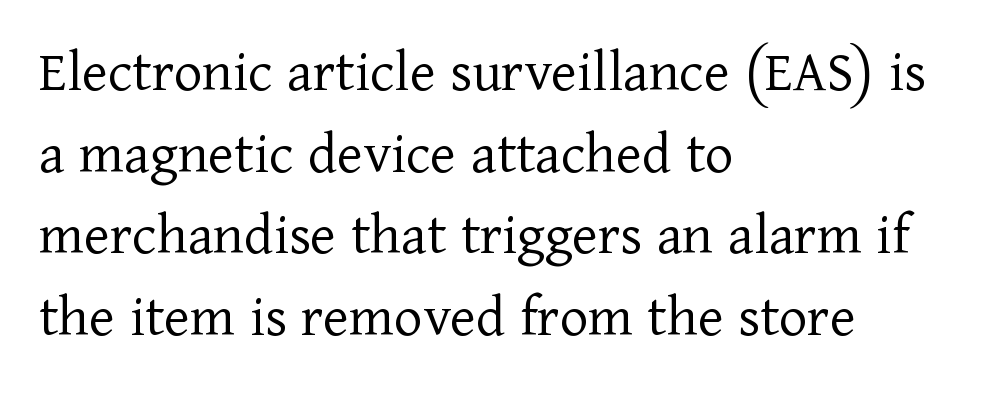
Q: Is the text bold? A: No.
Q: Is the text italic (slanted)? A: No, it is upright.
Q: Is the typeface a serif or a sans-serif typeface? A: Serif.
Q: Is the text underlined? A: No.
Q: How is the paragraph aligned? A: Left-aligned.
Q: Is the spacing between letters normal or unusually wide? A: Normal.
Q: Is the spacing between lines tight, normal or loose? A: Normal.
Q: Width (condensed, normal, or wide)? A: Normal.
Q: Stroke contrast? A: Low.
Q: x-height? A: Medium.
Q: Monospaced? A: No.
